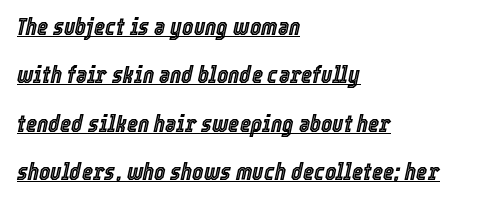
Q: Is the text italic (slanted)? A: Yes, it leans right by about 12 degrees.
Q: Is the text underlined? A: Yes.
Q: How is the paragraph aligned? A: Left-aligned.
Q: Is the spacing between letters normal or unusually wide? A: Normal.
Q: Is the spacing between lines tight, normal or loose? A: Loose.
